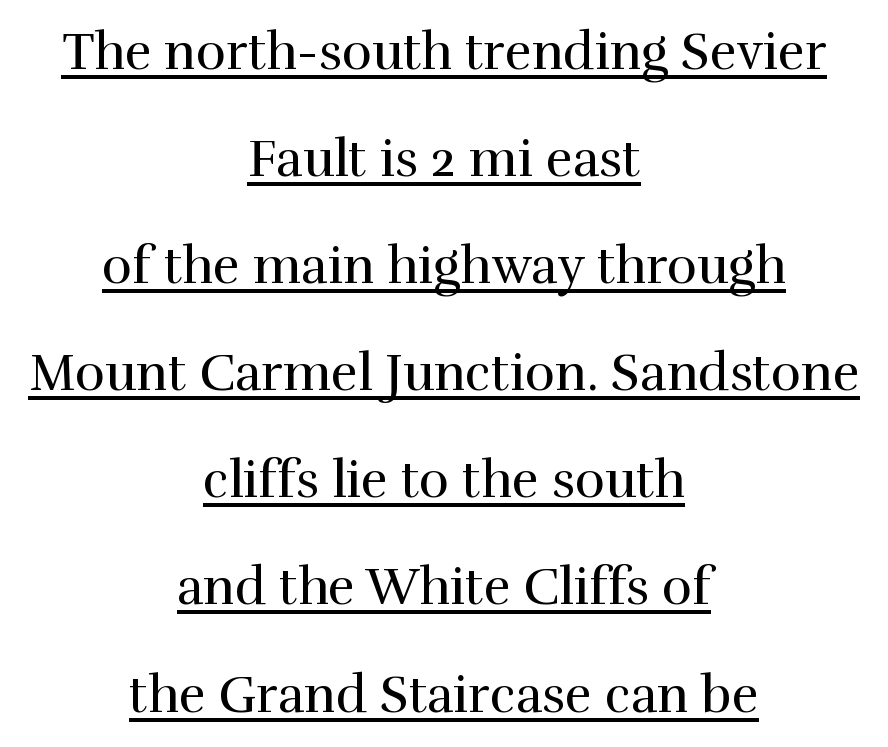
{"serif": "yes", "italic": "no", "bold": "no", "weight": "regular", "width": "normal", "stroke_contrast": "high", "x_height": "medium", "monospaced": "no", "underline": "yes", "align": "center", "line_spacing": "loose", "line_spacing_ratio": 2.1, "letter_spacing": "normal", "letter_spacing_em": 0.0, "glyph_px": 51}
